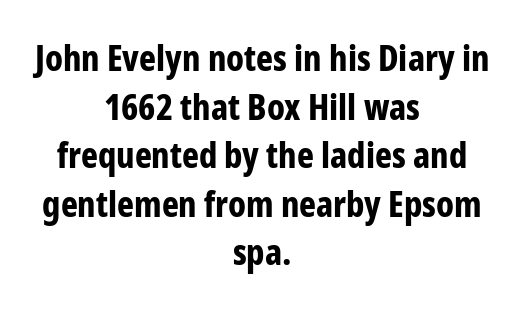
Q: Is the text bold? A: Yes.
Q: Is the text italic (slanted)? A: No, it is upright.
Q: Is the typeface a serif or a sans-serif typeface? A: Sans-serif.
Q: Is the text underlined? A: No.
Q: How is the paragraph aligned? A: Centered.
Q: Is the spacing between letters normal or unusually wide? A: Normal.
Q: Is the spacing between lines tight, normal or loose? A: Normal.
Q: Width (condensed, normal, or wide)? A: Condensed.
Q: Stroke contrast? A: Low.
Q: x-height? A: Medium.
Q: Monospaced? A: No.
